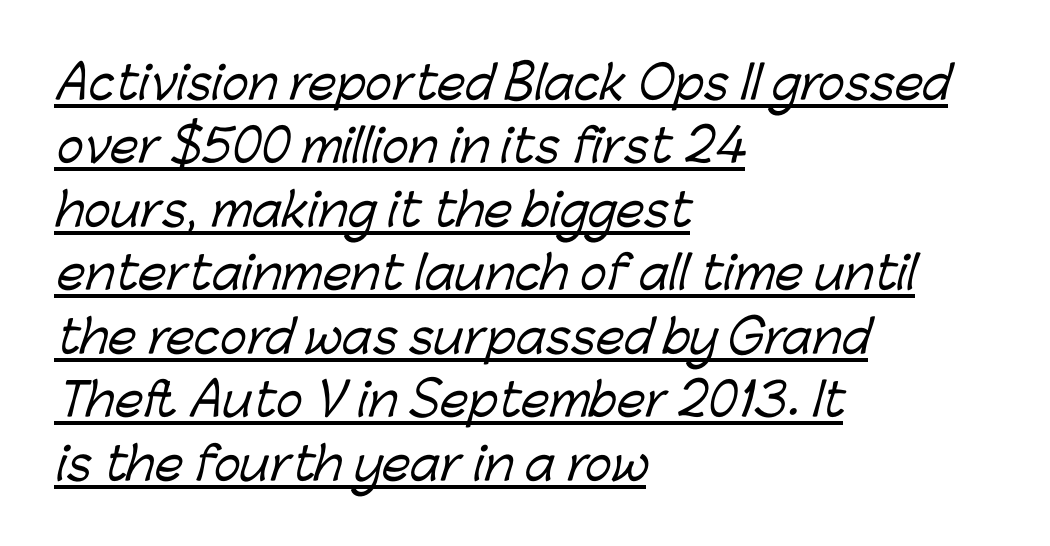
{"serif": "no", "width": "normal", "stroke_contrast": "low", "x_height": "medium", "monospaced": "no", "underline": "yes", "align": "left", "line_spacing": "normal", "line_spacing_ratio": 1.41, "letter_spacing": "normal", "letter_spacing_em": 0.0, "glyph_px": 45}
